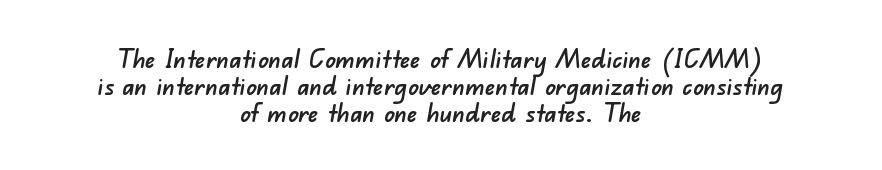
{"underline": "no", "align": "center", "line_spacing": "tight", "line_spacing_ratio": 1.03, "letter_spacing": "normal", "letter_spacing_em": 0.0, "glyph_px": 26}
